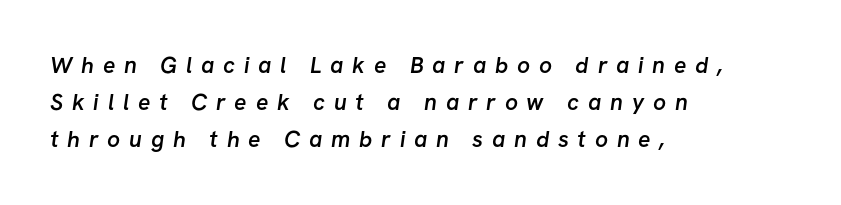
{"bold": "semi", "underline": "no", "align": "left", "line_spacing": "normal", "line_spacing_ratio": 1.61, "letter_spacing": "wide", "letter_spacing_em": 0.38, "glyph_px": 23}
